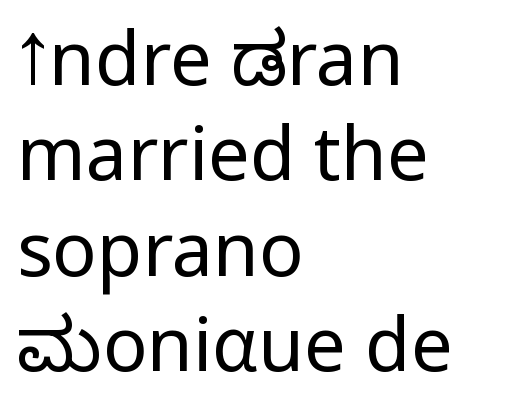
Caption: standard tracking, unaltered. The passage shown stacks its lines at a standard gap. Grotesque or geometric, the face here clearly has no serifs. In terms of posture, this sample is upright. Notice how the passage keeps a crisp vertical edge on the left only.
